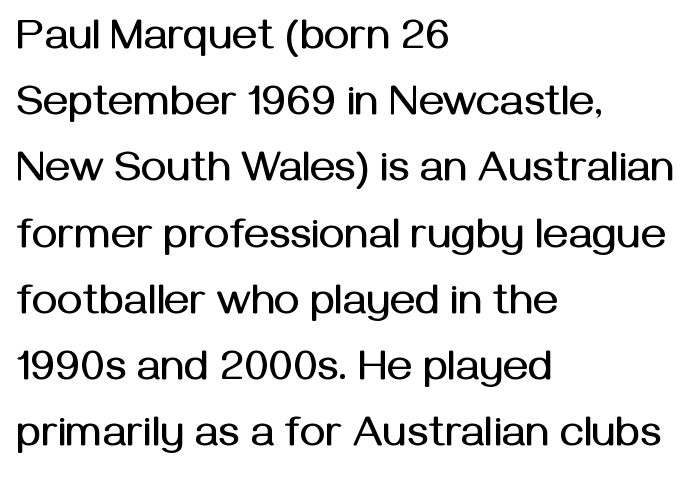
Q: Is the text italic (slanted)? A: No, it is upright.
Q: Is the typeface a serif or a sans-serif typeface? A: Sans-serif.
Q: Is the text underlined? A: No.
Q: How is the paragraph aligned? A: Left-aligned.
Q: Is the spacing between letters normal or unusually wide? A: Normal.
Q: Is the spacing between lines tight, normal or loose? A: Normal.
Q: Width (condensed, normal, or wide)? A: Normal.
Q: Stroke contrast? A: Medium.
Q: x-height? A: Medium.
Q: Monospaced? A: No.
